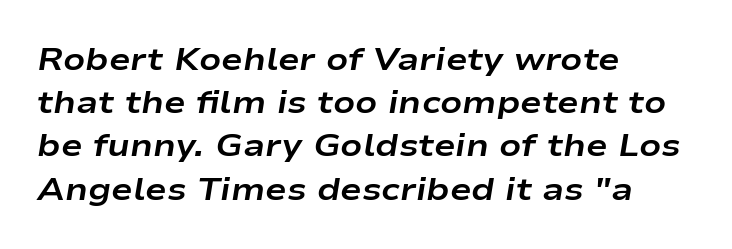
The letters are bold, with thick, heavy strokes. The tracking reads as untouched default to a designer's eye. Each new line begins a customary step beneath the previous one. Think of a printed novel: that variable character pitch is what you see here. Slant detected: the letters are inclined. Lines of text with bare space underneath.
